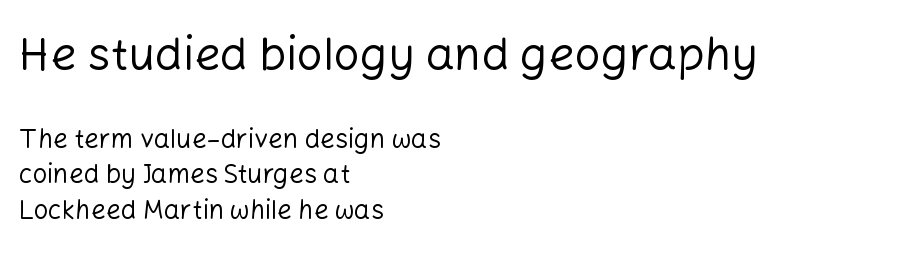
The designer gave the opening block more size than the closing block. Rendered with straight, roman letterforms. Unlike a traditional serif, this face leaves its strokes unadorned. Short note: letters normally spaced.
